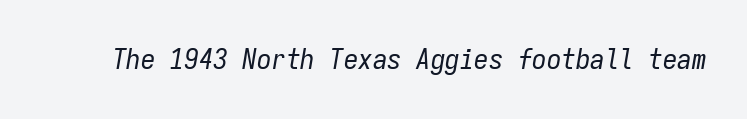
Each letter, wide or thin by design, is forced into the same width here. Each row of text sits above clean, open space. The strokes carry an ordinary text weight at most. Would a proofreader flag this as italicized? Yes. What stands out about the letter spacing? Nothing — it is the standard amount.
